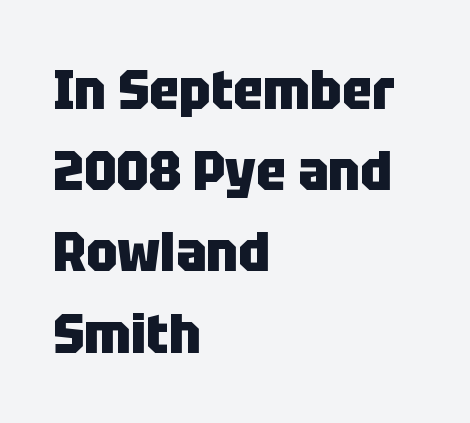
{"serif": "no", "italic": "no", "bold": "yes", "weight": "heavy", "width": "condensed", "stroke_contrast": "low", "x_height": "large", "monospaced": "no", "underline": "no", "align": "left", "line_spacing": "normal", "line_spacing_ratio": 1.45, "letter_spacing": "normal", "letter_spacing_em": 0.0, "glyph_px": 56}
